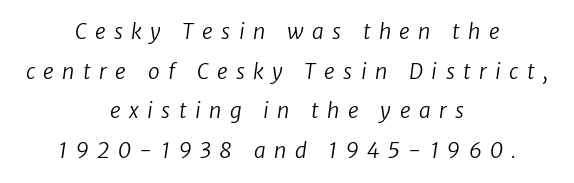
Q: Is the text bold? A: No.
Q: Is the text underlined? A: No.
Q: How is the paragraph aligned? A: Centered.
Q: Is the spacing between letters normal or unusually wide? A: Unusually wide.
